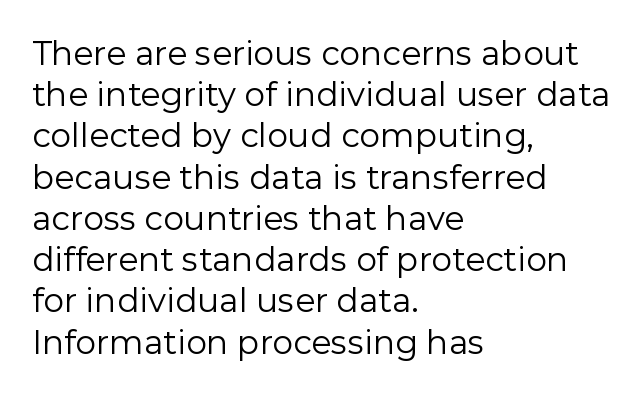
The image shows 33 px regular-weight sans-serif type, upright; set left-aligned, normal line spacing (1.25x), normal letter spacing, not underlined; low stroke contrast and a medium x-height.
